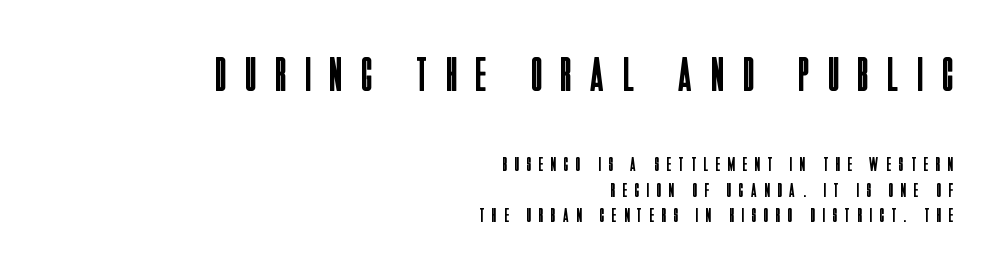
{"serif": "no", "italic": "no", "bold": "no", "weight": "regular", "width": "condensed", "stroke_contrast": "low", "x_height": "large", "monospaced": "no", "underline": "no", "align": "right", "line_spacing": "normal", "line_spacing_ratio": 1.28, "letter_spacing": "wide", "letter_spacing_em": 0.4, "larger_block": "first", "size_ratio": 2.45, "glyph_px": 49}
